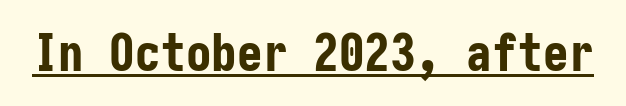
Q: Is the text bold? A: Yes.
Q: Is the text italic (slanted)? A: No, it is upright.
Q: Is the typeface a serif or a sans-serif typeface? A: Sans-serif.
Q: Is the text underlined? A: Yes.
Q: Is the spacing between letters normal or unusually wide? A: Normal.
Q: Width (condensed, normal, or wide)? A: Condensed.
Q: Stroke contrast? A: Low.
Q: x-height? A: Medium.
